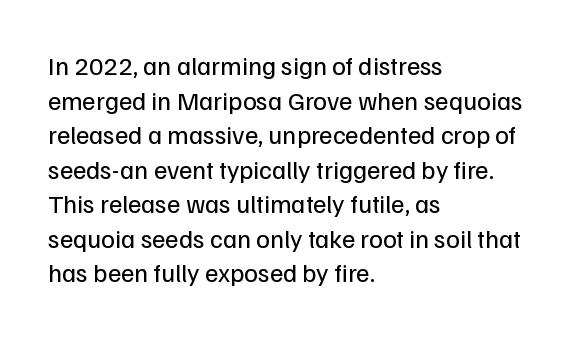
The image shows 26 px text type, upright; set left-aligned, normal line spacing (1.33x), normal letter spacing, not underlined.
